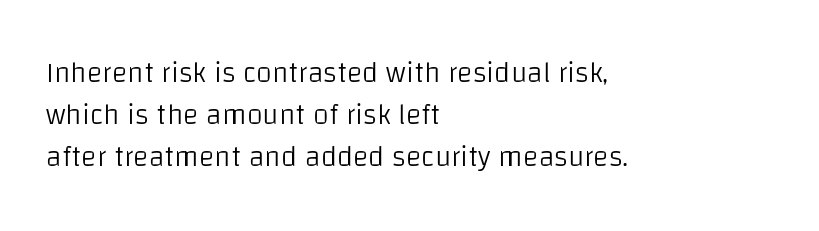
{"serif": "no", "italic": "no", "bold": "no", "weight": "light", "width": "normal", "stroke_contrast": "low", "x_height": "large", "monospaced": "no", "underline": "no", "align": "left", "line_spacing": "normal", "line_spacing_ratio": 1.45, "letter_spacing": "normal", "letter_spacing_em": 0.0, "glyph_px": 29}
